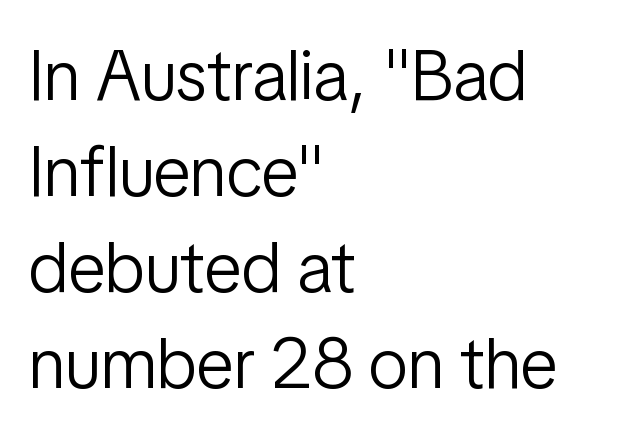
The image shows 71 px light, condensed sans-serif type, upright; set left-aligned, normal line spacing (1.35x), normal letter spacing, not underlined; low stroke contrast and a medium x-height.
